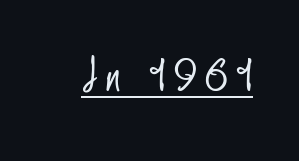
The image shows 42 px condensed sans-serif type; set unusually wide letter spacing (+0.2 em), underlined; low stroke contrast and a small x-height.
